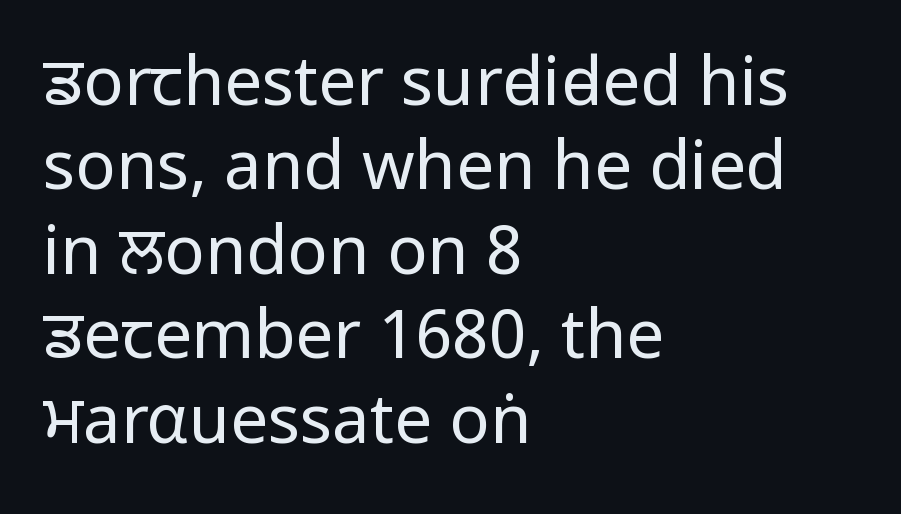
The image shows 67 px regular-weight, condensed sans-serif type, upright; set left-aligned, normal line spacing (1.26x), normal letter spacing, not underlined; low stroke contrast.
